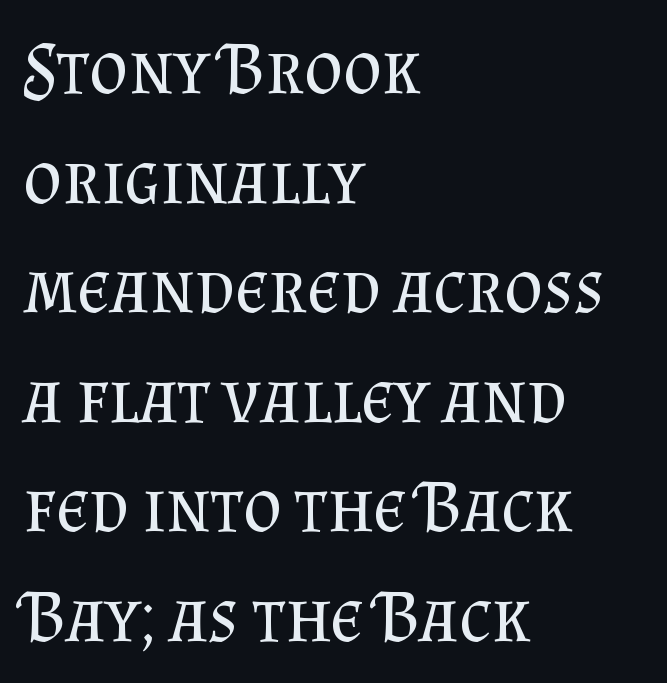
The image shows 74 px regular-weight serif type, upright; set left-aligned, normal line spacing (1.48x), normal letter spacing, not underlined; medium stroke contrast and a small x-height.
